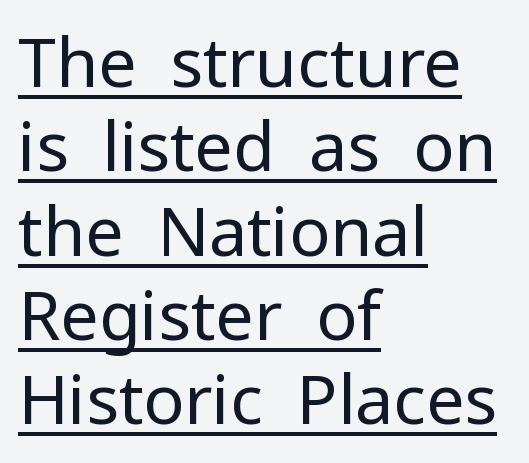
{"serif": "no", "italic": "no", "bold": "no", "weight": "regular", "width": "normal", "stroke_contrast": "low", "x_height": "medium", "monospaced": "no", "underline": "yes", "align": "left", "line_spacing_ratio": 1.24, "letter_spacing": "normal", "letter_spacing_em": 0.0, "glyph_px": 68}
